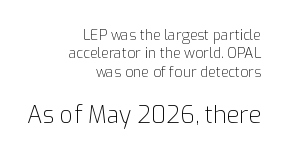
The strip under each line holds only bare page. The letterforms sit at book weight or below. The letters sit at their default tracking, neither squeezed nor spread. Does the bottom block carry the larger type? Yes, it does. Short and long lines alike share a common ending point at right. Summary of vertical rhythm: regular, with standard interline spacing.
